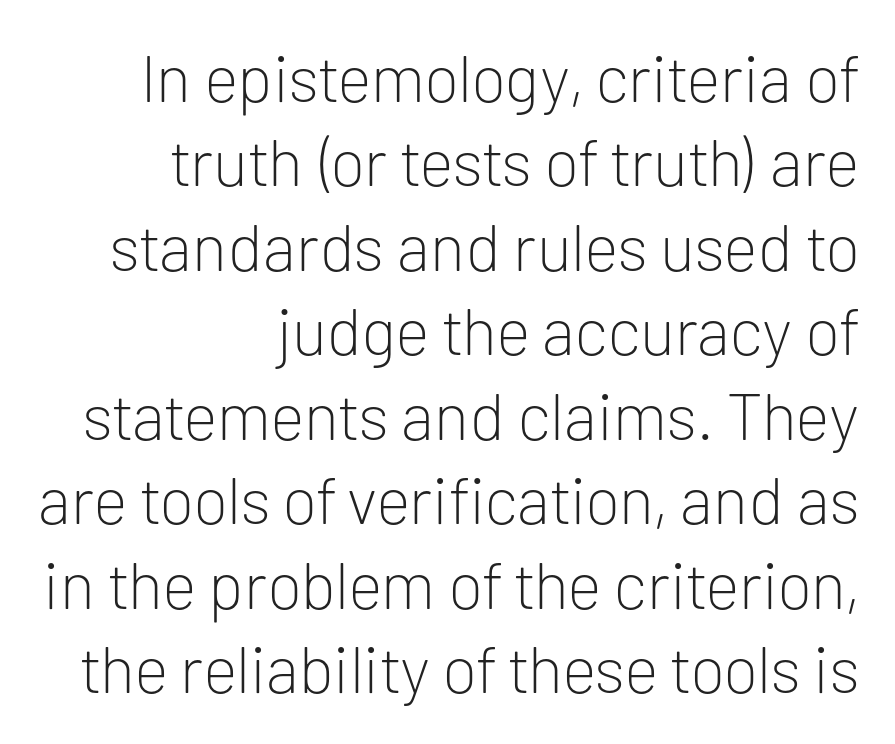
Unbolded letterforms with no extra heft. The glyphs are unaccompanied by any horizontal stroke below them. Nothing sits at the stroke ends, so this counts as sans-serif. The passage shown is typed in a proportional face where columns would drift.
